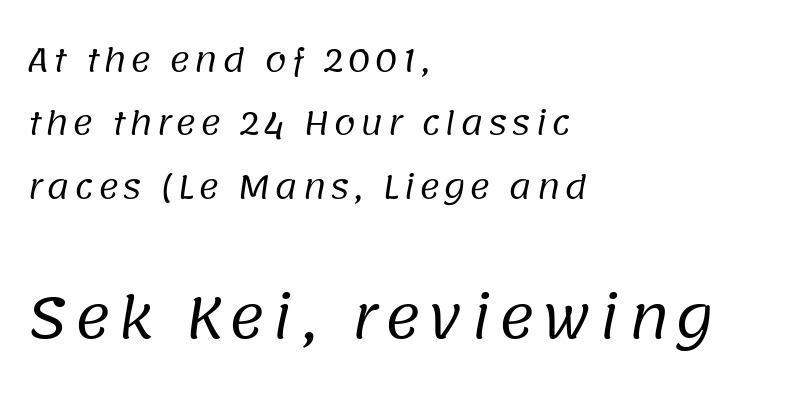
Note the varied advance widths — an 'i' is clearly narrower than an 'm'. The face used here appears at its bigger size in the lower chunk. Is there much room between lines? Yes — plenty of vertical air separates them. The face used here is a sans, in the tradition of grotesques and geometrics. Beneath every word, the page is bare.
